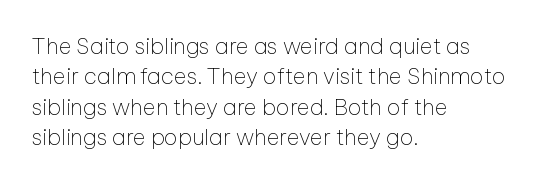
{"italic": "no", "bold": "no", "underline": "no", "align": "left", "line_spacing": "normal", "line_spacing_ratio": 1.38, "letter_spacing": "normal", "letter_spacing_em": 0.0, "glyph_px": 22}
